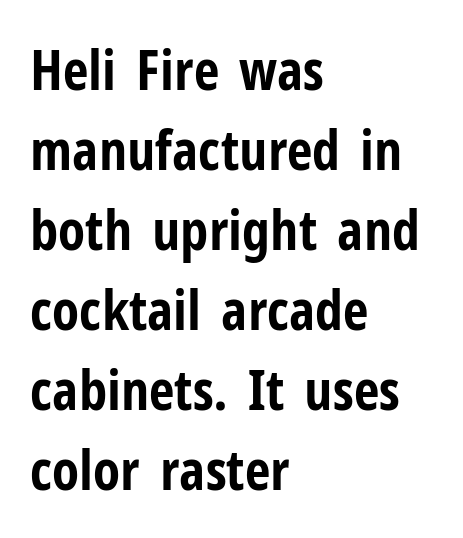
{"serif": "no", "italic": "no", "bold": "yes", "weight": "bold", "width": "condensed", "stroke_contrast": "low", "x_height": "medium", "monospaced": "no", "underline": "no", "align": "left", "line_spacing": "normal", "line_spacing_ratio": 1.43, "letter_spacing": "normal", "letter_spacing_em": 0.0, "glyph_px": 56}
